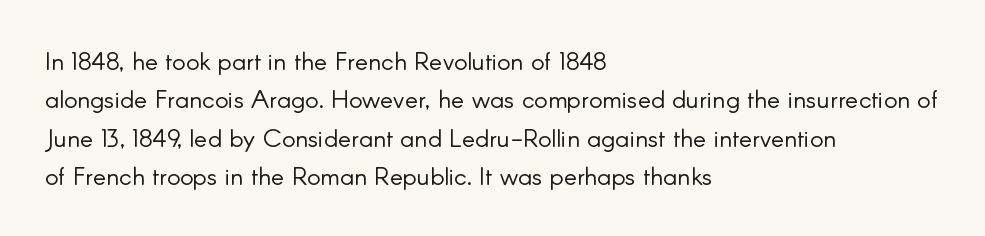
Q: Is the text bold? A: No.
Q: Is the text italic (slanted)? A: No, it is upright.
Q: Is the text underlined? A: No.
Q: How is the paragraph aligned? A: Left-aligned.
Q: Is the spacing between letters normal or unusually wide? A: Normal.
Q: Is the spacing between lines tight, normal or loose? A: Normal.
